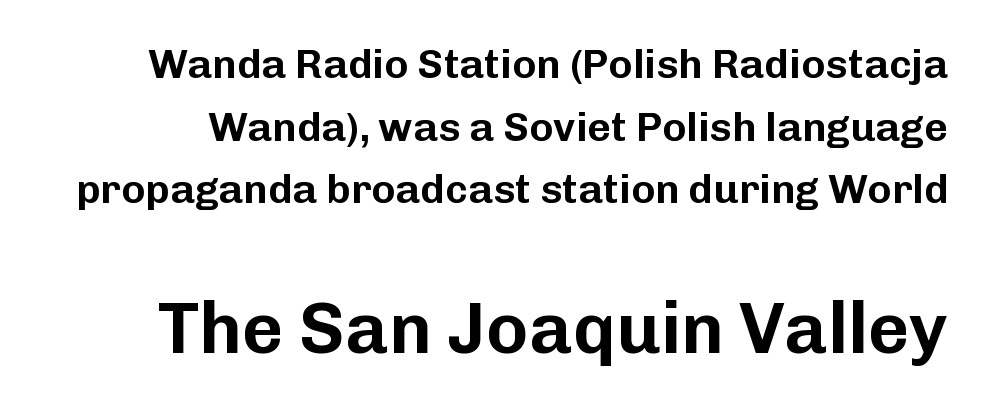
Q: Is the text italic (slanted)? A: No, it is upright.
Q: Is the typeface a serif or a sans-serif typeface? A: Sans-serif.
Q: Is the text underlined? A: No.
Q: Is the spacing between letters normal or unusually wide? A: Normal.
Q: Is the spacing between lines tight, normal or loose? A: Normal.
Q: Which block of text is set in a larger size, the first (top) or the second (bottom)? A: The second (bottom) one.
Q: Width (condensed, normal, or wide)? A: Normal.
Q: Stroke contrast? A: Low.
Q: x-height? A: Medium.
Q: Monospaced? A: No.
